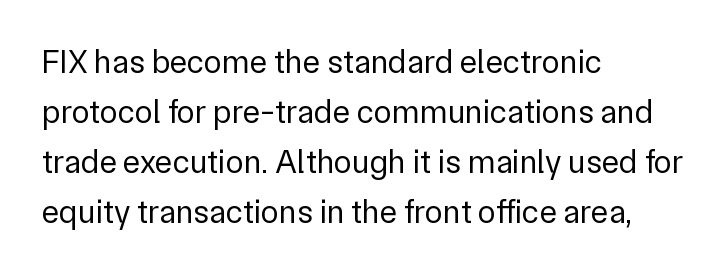
Q: Is the text bold? A: No.
Q: Is the text italic (slanted)? A: No, it is upright.
Q: Is the typeface a serif or a sans-serif typeface? A: Sans-serif.
Q: Is the text underlined? A: No.
Q: How is the paragraph aligned? A: Left-aligned.
Q: Is the spacing between letters normal or unusually wide? A: Normal.
Q: Is the spacing between lines tight, normal or loose? A: Normal.
Q: Width (condensed, normal, or wide)? A: Normal.
Q: Stroke contrast? A: Low.
Q: x-height? A: Medium.
Q: Monospaced? A: No.
